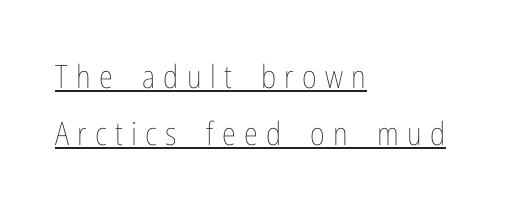
Q: Is the text bold? A: No.
Q: Is the text italic (slanted)? A: No, it is upright.
Q: Is the text underlined? A: Yes.
Q: How is the paragraph aligned? A: Left-aligned.
Q: Is the spacing between letters normal or unusually wide? A: Unusually wide.
Q: Width (condensed, normal, or wide)? A: Condensed.
Q: Stroke contrast? A: Low.
Q: x-height? A: Medium.
Q: Monospaced? A: No.
